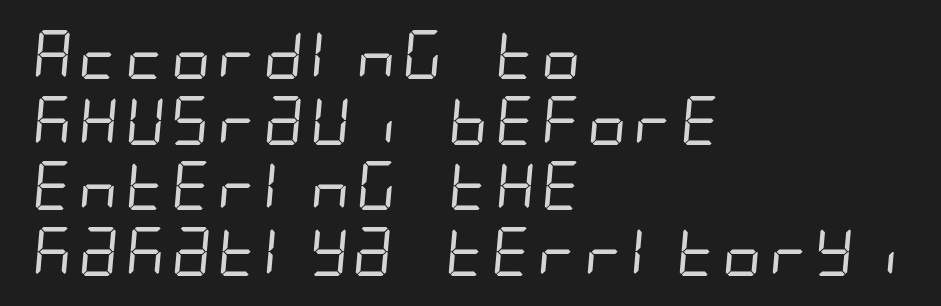
Check under the words: just untouched page. Regular leading. You can tell from the bare stems that sans-serif type was used. Stems and bowls with no extra thickness — not bold. Leftover space on each line is placed entirely after the last word.
